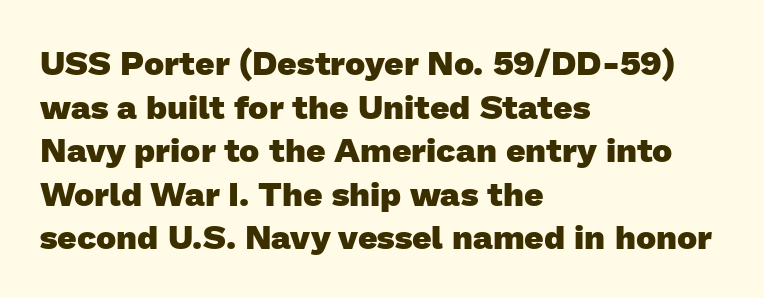
Leftover space on each line is placed entirely after the last word. The designer left line spacing at the default. Only glyphs here, with clear space below each row. The face used here is proportionally spaced, like ordinary book or web type.
